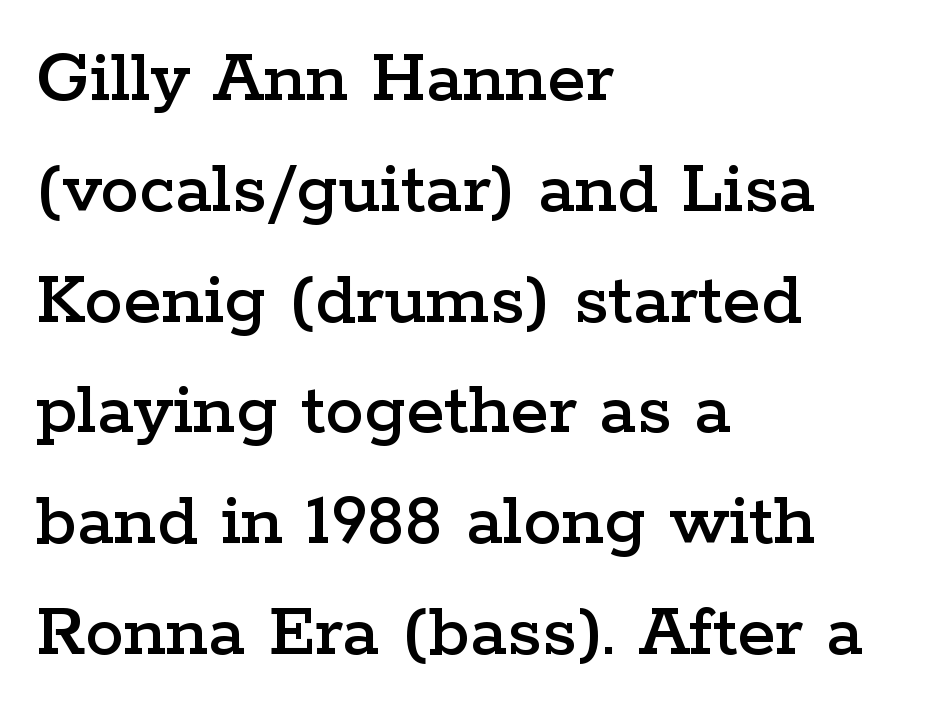
Q: Is the text italic (slanted)? A: No, it is upright.
Q: Is the typeface a serif or a sans-serif typeface? A: Serif.
Q: Is the text underlined? A: No.
Q: How is the paragraph aligned? A: Left-aligned.
Q: Is the spacing between letters normal or unusually wide? A: Normal.
Q: Is the spacing between lines tight, normal or loose? A: Normal.
Q: Width (condensed, normal, or wide)? A: Wide.
Q: Stroke contrast? A: Low.
Q: x-height? A: Medium.
Q: Monospaced? A: No.
